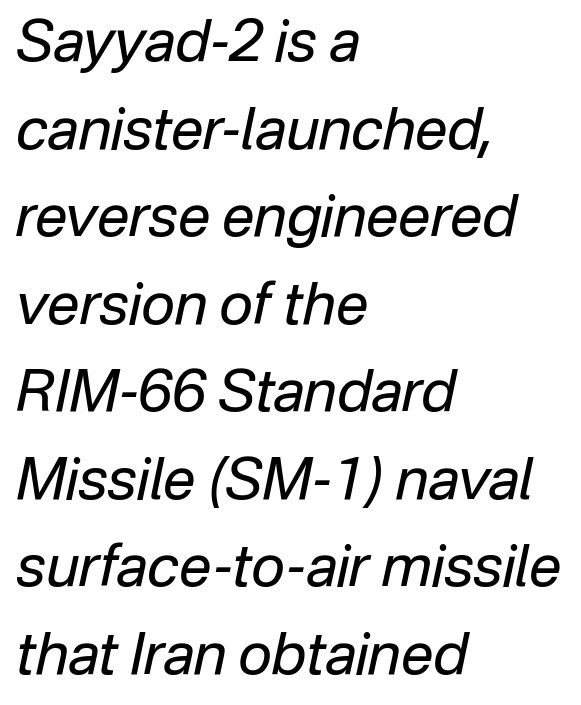
Q: Is the text bold? A: No.
Q: Is the text italic (slanted)? A: Yes, it leans right by about 12 degrees.
Q: Is the text underlined? A: No.
Q: How is the paragraph aligned? A: Left-aligned.
Q: Is the spacing between letters normal or unusually wide? A: Normal.
Q: Is the spacing between lines tight, normal or loose? A: Normal.
Q: Width (condensed, normal, or wide)? A: Normal.
Q: Stroke contrast? A: Low.
Q: x-height? A: Medium.
Q: Monospaced? A: No.
